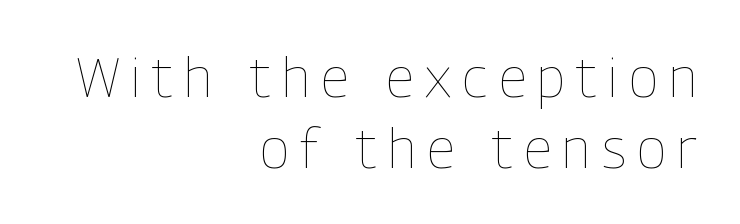
The image shows 55 px thin, condensed type, upright; set right-aligned, normal line spacing (1.29x), unusually wide letter spacing (+0.21 em), not underlined; low stroke contrast and a medium x-height.
